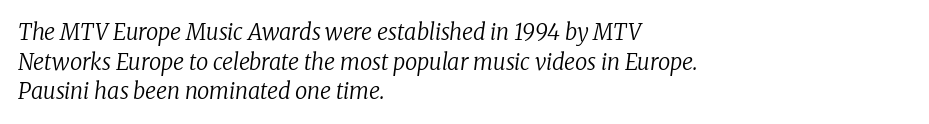
Q: Is the text bold? A: No.
Q: Is the text italic (slanted)? A: Yes, it leans right by about 8 degrees.
Q: Is the text underlined? A: No.
Q: How is the paragraph aligned? A: Left-aligned.
Q: Is the spacing between letters normal or unusually wide? A: Normal.
Q: Is the spacing between lines tight, normal or loose? A: Normal.
